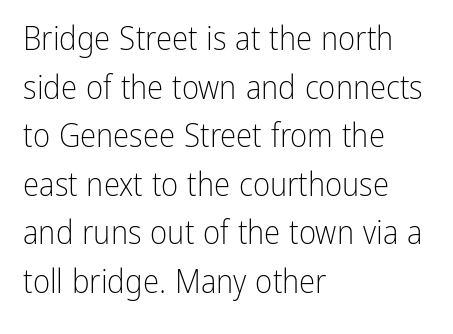
{"serif": "no", "italic": "no", "bold": "no", "weight": "light", "width": "condensed", "stroke_contrast": "low", "x_height": "medium", "monospaced": "no", "underline": "no", "align": "left", "line_spacing": "normal", "line_spacing_ratio": 1.47, "letter_spacing": "normal", "letter_spacing_em": 0.0, "glyph_px": 33}
